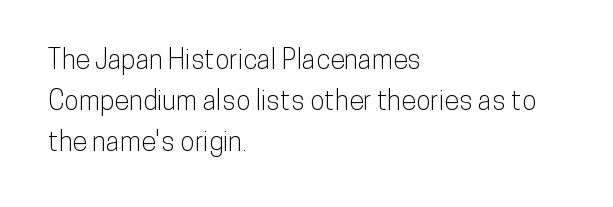
Underlining? Definitely not there. The passage shown stacks its lines at a standard gap. Tall strokes in this sample are plumb rather than angled. Is the block centered? No — it sits flush against the left margin.
